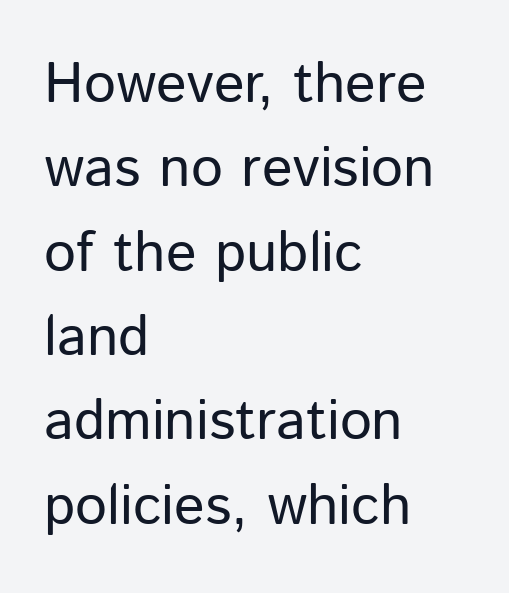
{"serif": "no", "italic": "no", "bold": "no", "weight": "regular", "width": "normal", "stroke_contrast": "low", "x_height": "medium", "monospaced": "no", "underline": "no", "align": "left", "line_spacing": "normal", "line_spacing_ratio": 1.48, "letter_spacing": "normal", "letter_spacing_em": 0.0, "glyph_px": 57}
